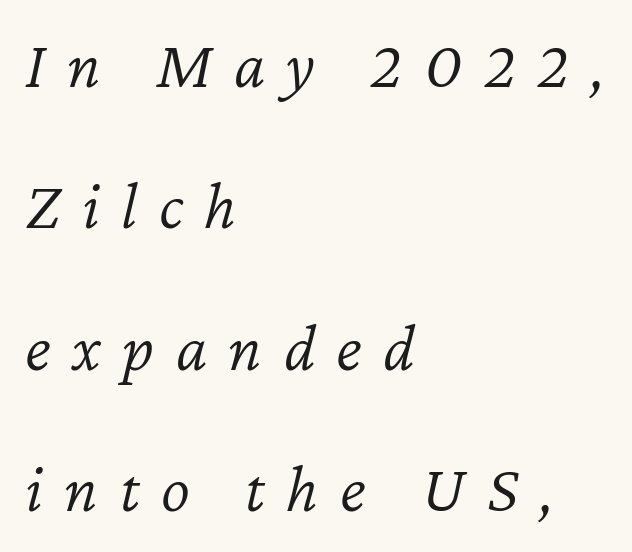
The image shows 69 px light type, italic (leaning right); set left-aligned, loose line spacing (2.05x), unusually wide letter spacing (+0.31 em), not underlined; low stroke contrast and a medium x-height.
